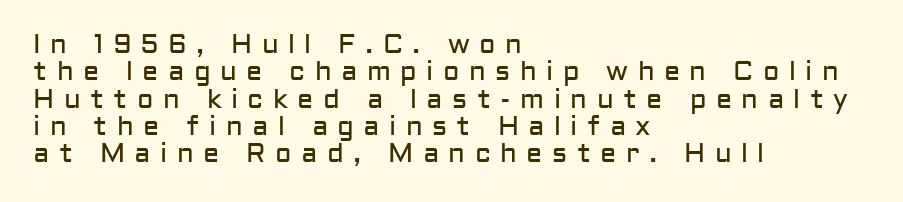
{"italic": "no", "bold": "no", "underline": "no", "align": "left", "line_spacing": "tight", "line_spacing_ratio": 1.01, "letter_spacing": "wide", "letter_spacing_em": 0.35, "glyph_px": 27}
